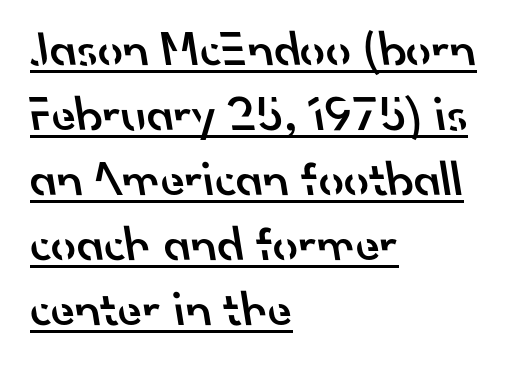
{"serif": "no", "bold": "semi", "weight": "semibold", "width": "normal", "stroke_contrast": "low", "x_height": "small", "monospaced": "no", "underline": "yes", "align": "left", "line_spacing": "normal", "line_spacing_ratio": 1.3, "letter_spacing": "normal", "letter_spacing_em": 0.0, "glyph_px": 50}
